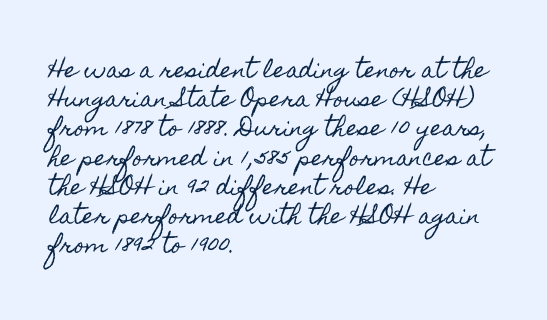
Each word holds together tightly as a unit, with standard inter-letter gaps. Left-aligned paragraph, ragged on the right. The vertical gap from one line to the next is medium. Check the space under the baseline: it is left empty.
